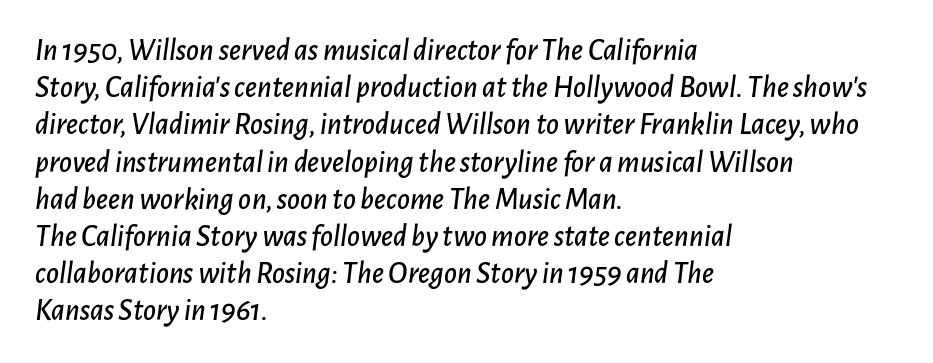
Q: Is the text italic (slanted)? A: Yes, it leans right by about 7 degrees.
Q: Is the text underlined? A: No.
Q: How is the paragraph aligned? A: Left-aligned.
Q: Is the spacing between letters normal or unusually wide? A: Normal.
Q: Width (condensed, normal, or wide)? A: Normal.
Q: Stroke contrast? A: Low.
Q: x-height? A: Medium.
Q: Monospaced? A: No.
